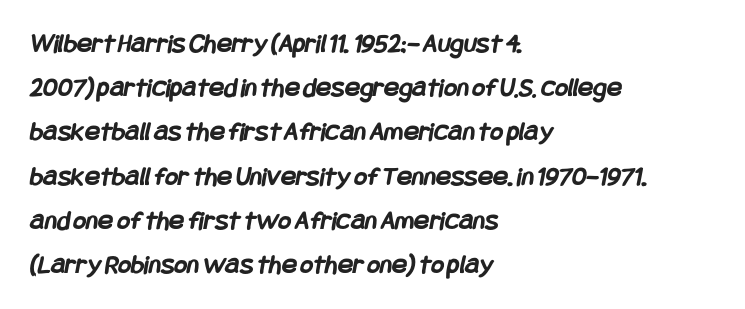
{"serif": "no", "bold": "yes", "weight": "semibold", "width": "condensed", "stroke_contrast": "low", "x_height": "large", "underline": "no", "align": "left", "line_spacing": "normal", "line_spacing_ratio": 1.58, "letter_spacing": "normal", "letter_spacing_em": 0.0, "glyph_px": 28}
